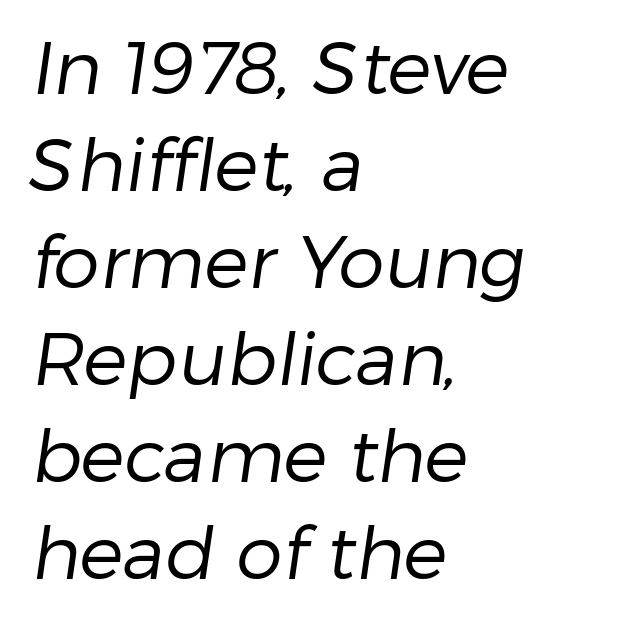
{"serif": "no", "bold": "no", "weight": "regular", "width": "normal", "stroke_contrast": "low", "x_height": "medium", "monospaced": "no", "underline": "no", "align": "left", "line_spacing": "normal", "line_spacing_ratio": 1.31, "letter_spacing": "normal", "letter_spacing_em": 0.0, "glyph_px": 74}
